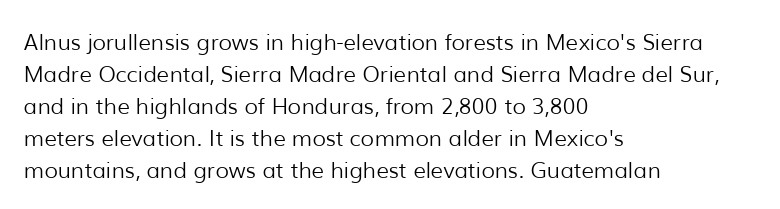
Q: Is the text bold? A: No.
Q: Is the text italic (slanted)? A: No, it is upright.
Q: Is the text underlined? A: No.
Q: How is the paragraph aligned? A: Left-aligned.
Q: Is the spacing between letters normal or unusually wide? A: Normal.
Q: Is the spacing between lines tight, normal or loose? A: Normal.
